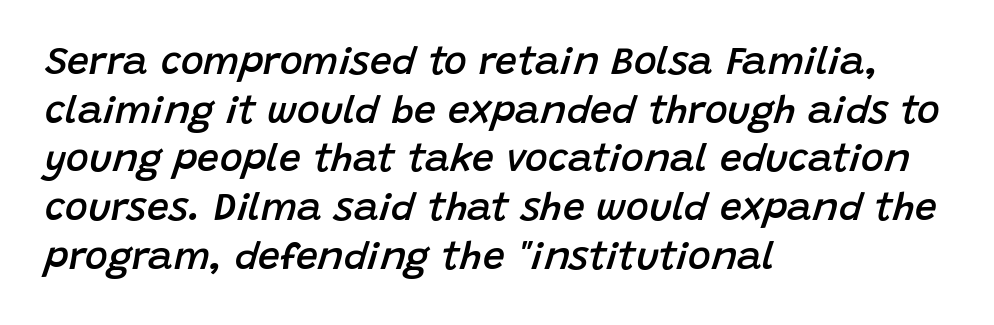
Varying glyph widths throughout — classic text-font behaviour. One glance says typical: line gaps are just what's usual. A student would call this left alignment; a typographer would say flush left, rag right. The face used here has a pronounced slope to its letters.
